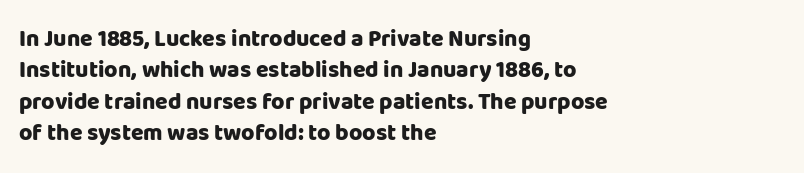
The image shows 23 px bold type, upright; set left-aligned, normal line spacing (1.36x), normal letter spacing, not underlined.
